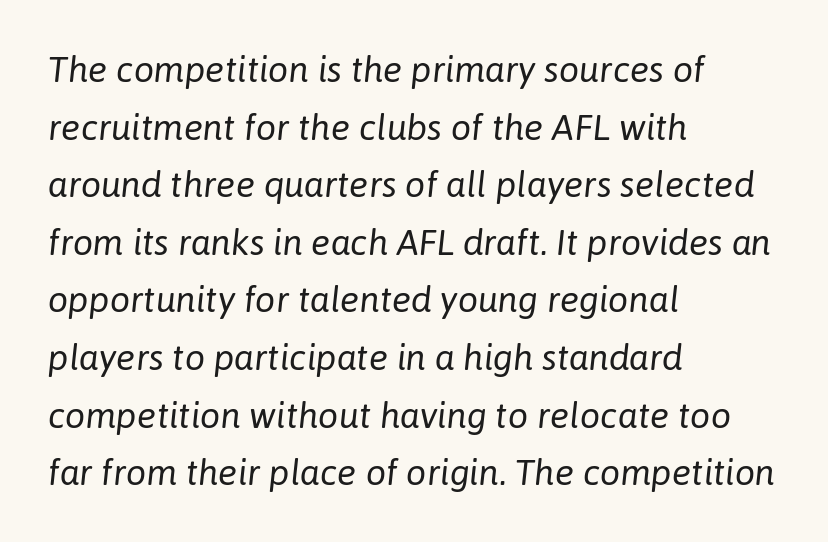
Q: Is the text bold? A: No.
Q: Is the text italic (slanted)? A: Yes, it leans right by about 6 degrees.
Q: Is the text underlined? A: No.
Q: How is the paragraph aligned? A: Left-aligned.
Q: Is the spacing between letters normal or unusually wide? A: Normal.
Q: Is the spacing between lines tight, normal or loose? A: Normal.
Q: Width (condensed, normal, or wide)? A: Normal.
Q: Stroke contrast? A: Low.
Q: x-height? A: Medium.
Q: Monospaced? A: No.
